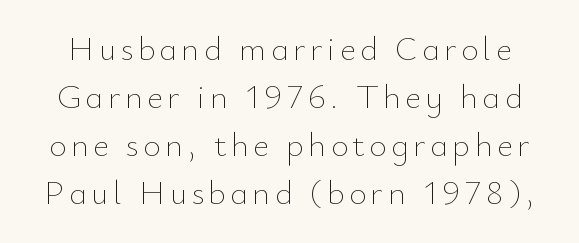
Descenders hang freely into open space. No extra ink here — the face is not bold. Normally led — the rows are evenly, conventionally spaced. The letters stand upright; this is a roman face. Spacing verdict: proportional, widths tailored to each character.
